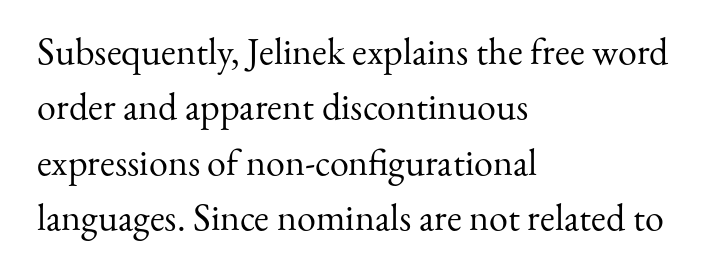
{"serif": "yes", "italic": "no", "bold": "no", "weight": "regular", "width": "normal", "stroke_contrast": "medium", "x_height": "small", "monospaced": "no", "underline": "no", "align": "left", "line_spacing": "normal", "line_spacing_ratio": 1.46, "letter_spacing": "normal", "letter_spacing_em": 0.0, "glyph_px": 38}
